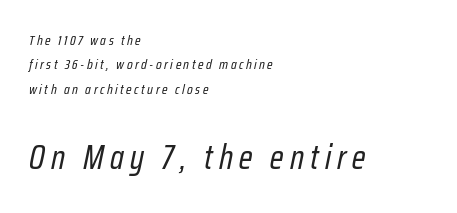
Q: Is the text bold? A: No.
Q: Is the text italic (slanted)? A: Yes, it leans right by about 12 degrees.
Q: Is the text underlined? A: No.
Q: How is the paragraph aligned? A: Left-aligned.
Q: Which block of text is set in a larger size, the first (top) or the second (bottom)? A: The second (bottom) one.
Q: Width (condensed, normal, or wide)? A: Condensed.
Q: Stroke contrast? A: Low.
Q: x-height? A: Medium.
Q: Monospaced? A: No.
